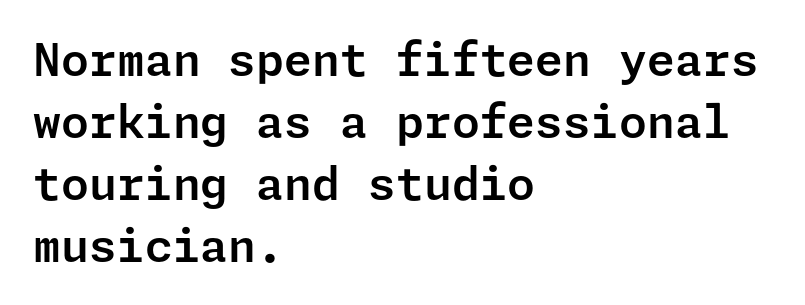
The image shows 45 px sans-serif type, upright; set left-aligned, normal line spacing (1.38x), normal letter spacing, not underlined; low stroke contrast and a medium x-height.
